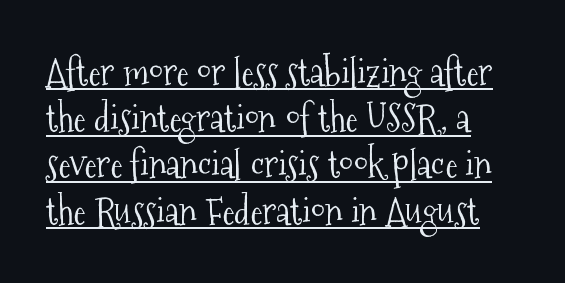
{"serif": "yes", "italic": "no", "bold": "no", "weight": "light", "width": "condensed", "stroke_contrast": "medium", "x_height": "medium", "monospaced": "no", "underline": "yes", "align": "left", "line_spacing": "normal", "line_spacing_ratio": 1.25, "letter_spacing": "normal", "letter_spacing_em": 0.0, "glyph_px": 37}
